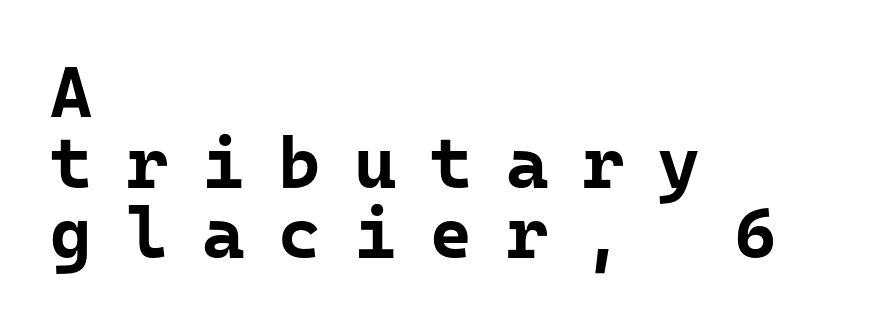
Q: Is the text bold? A: Yes.
Q: Is the text italic (slanted)? A: No, it is upright.
Q: Is the typeface a serif or a sans-serif typeface? A: Sans-serif.
Q: Is the text underlined? A: No.
Q: How is the paragraph aligned? A: Left-aligned.
Q: Is the spacing between letters normal or unusually wide? A: Unusually wide.
Q: Is the spacing between lines tight, normal or loose? A: Tight.
Q: Width (condensed, normal, or wide)? A: Normal.
Q: Stroke contrast? A: Low.
Q: x-height? A: Medium.
Q: Monospaced? A: Yes.
